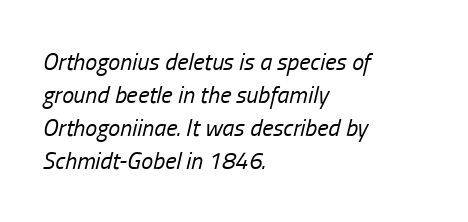
Anything drawn beneath the words? Only blank space. It's the slanting kind of type. The tracking reads as untouched default to a designer's eye. Regarding leading, the lines here are spaced in the standard way.
